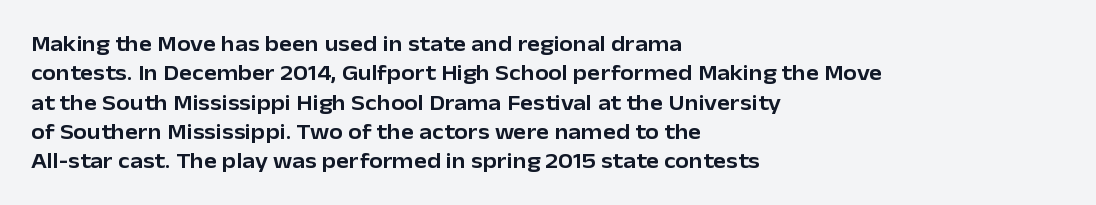
The image shows 22 px text type, upright; set left-aligned, normal line spacing (1.33x), normal letter spacing, not underlined.
